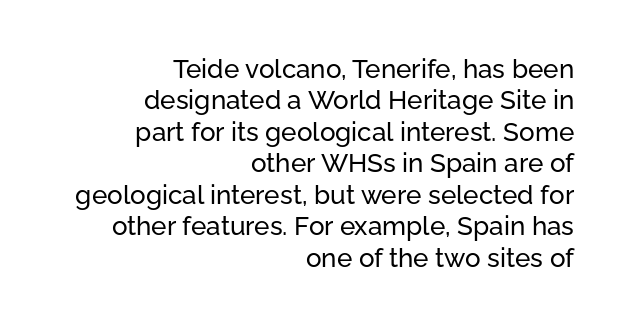
A flush-right, rag-left setting is used for this passage. Observe the ordinary spacing: letters are neighbours, not strangers. Do the letters lean? They stand straight. The gap between lines stays unmarked.
